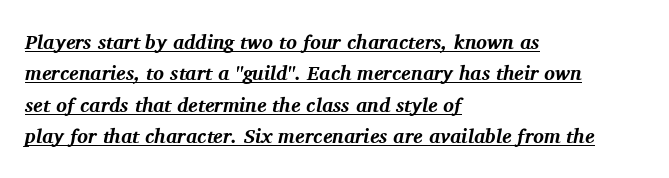
Rendered with sloped, italic letterforms. Which margin do the lines hug? The left one — the right edge is uneven. What's the leading like? Ordinary, nothing unusual. Check the space under the baseline: a stroke is drawn there. Summary of weight: heavy, a full bold. Compared with typical body copy, the letter spacing here is the same.
